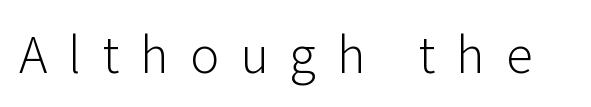
Q: Is the text bold? A: No.
Q: Is the text italic (slanted)? A: No, it is upright.
Q: Is the typeface a serif or a sans-serif typeface? A: Sans-serif.
Q: Is the text underlined? A: No.
Q: Is the spacing between letters normal or unusually wide? A: Unusually wide.
Q: Width (condensed, normal, or wide)? A: Normal.
Q: Stroke contrast? A: Low.
Q: x-height? A: Medium.
Q: Monospaced? A: No.
